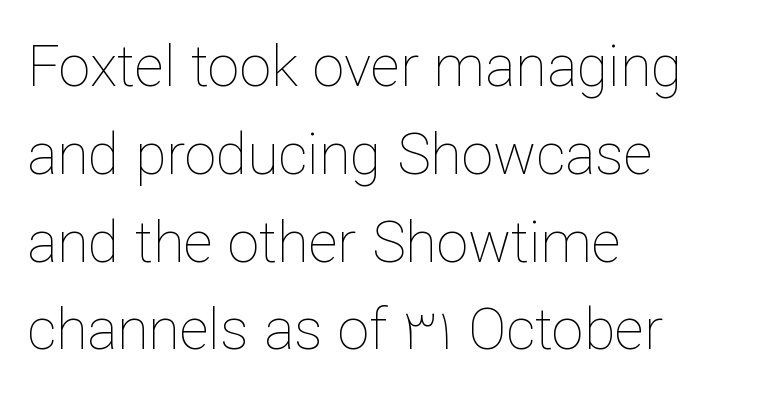
{"italic": "no", "bold": "no", "weight": "thin", "width": "normal", "stroke_contrast": "low", "x_height": "medium", "monospaced": "no", "underline": "no", "align": "left", "line_spacing": "normal", "line_spacing_ratio": 1.54, "letter_spacing": "normal", "letter_spacing_em": 0.0, "glyph_px": 57}
